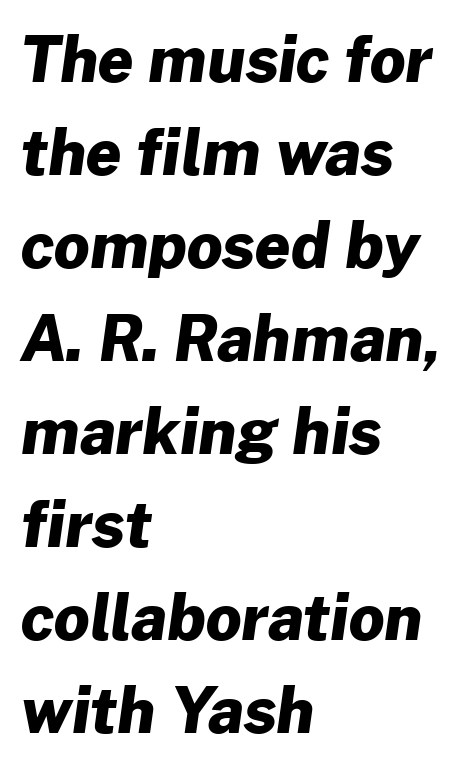
The image shows 62 px heavy sans-serif type; set left-aligned, normal line spacing (1.5x), normal letter spacing, not underlined; low stroke contrast and a medium x-height.
